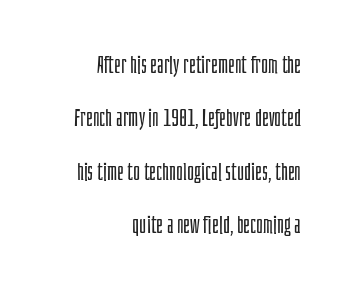
{"italic": "no", "bold": "no", "underline": "no", "align": "right", "line_spacing": "loose", "line_spacing_ratio": 2.22, "letter_spacing": "normal", "letter_spacing_em": 0.0, "glyph_px": 24}
